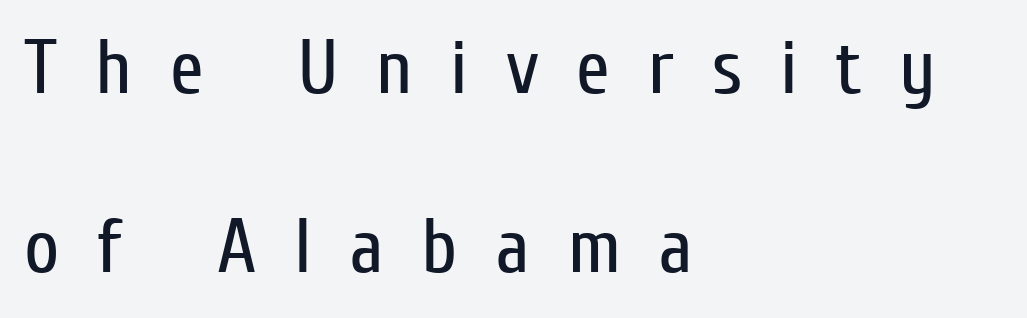
Line spacing here is loose. Each letter keeps its own natural width here, so spacing adapts to shape. Posture: upright roman. Here the glyphs are tracked loosely, breaking word shapes into spaced letters. Weight: in the light-to-regular range.
